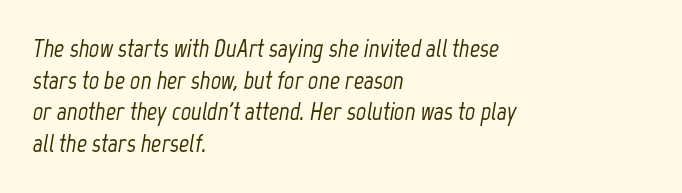
The image shows 25 px text type, italic (leaning right); set left-aligned, normal line spacing (1.27x), normal letter spacing, not underlined.
